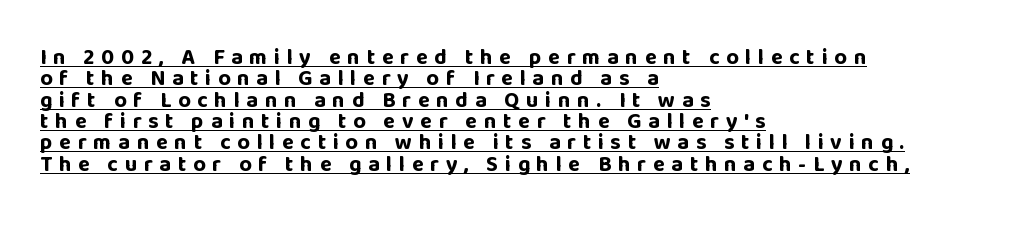
The image shows 22 px bold type, upright; set left-aligned, tight line spacing (0.97x), unusually wide letter spacing (+0.3 em), underlined.
